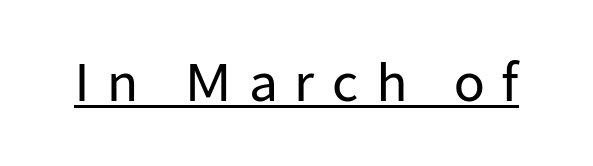
The image shows 50 px sans-serif type, upright; set unusually wide letter spacing (+0.33 em), underlined; low stroke contrast and a medium x-height.
